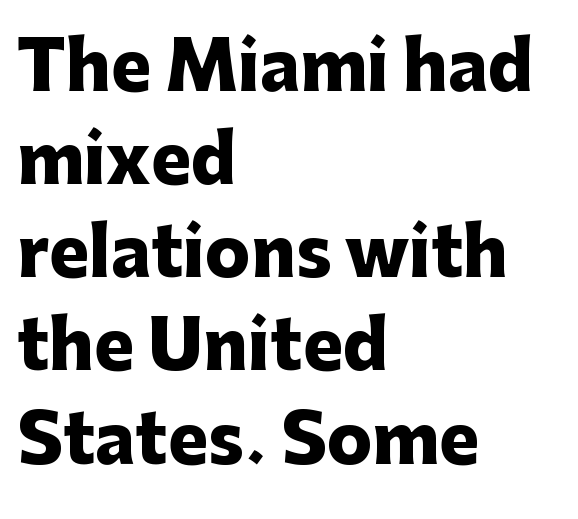
The image shows 67 px heavy sans-serif type, upright; set left-aligned, normal line spacing (1.39x), normal letter spacing, not underlined; low stroke contrast and a medium x-height.
